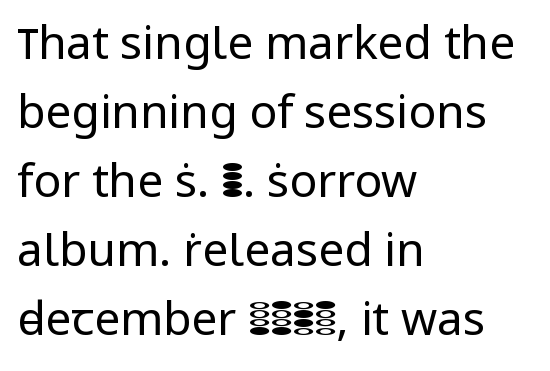
Q: Is the text bold? A: No.
Q: Is the text italic (slanted)? A: No, it is upright.
Q: Is the typeface a serif or a sans-serif typeface? A: Sans-serif.
Q: Is the text underlined? A: No.
Q: How is the paragraph aligned? A: Left-aligned.
Q: Is the spacing between letters normal or unusually wide? A: Normal.
Q: Is the spacing between lines tight, normal or loose? A: Normal.
Q: Width (condensed, normal, or wide)? A: Normal.
Q: Stroke contrast? A: Low.
Q: x-height? A: Medium.
Q: Monospaced? A: No.
